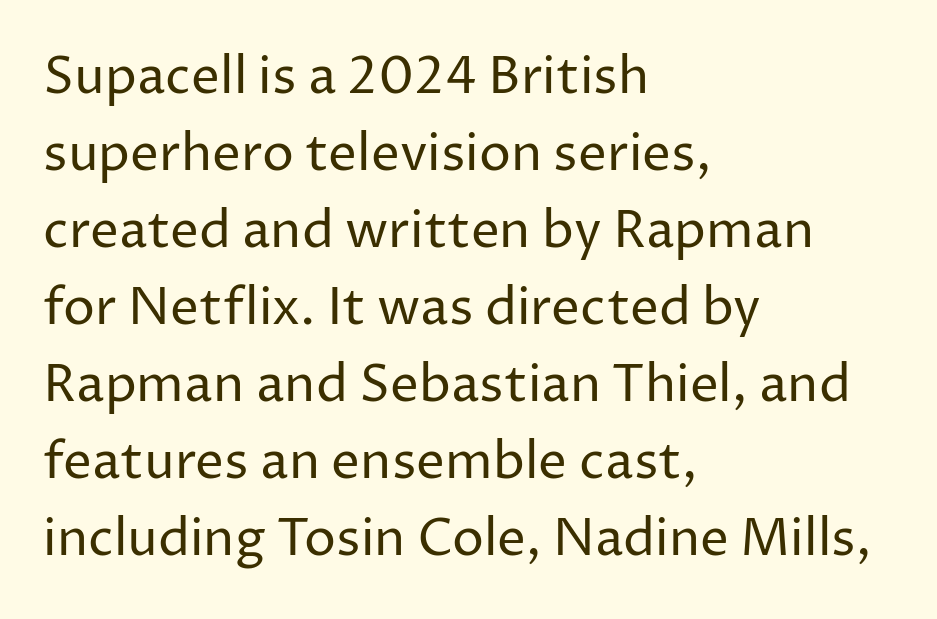
Nothing unusual about the tracking: characters are spaced as the font intends. Ordinary non-slanted type is in use. Interline gaps are of average width in this sample. Left-aligned paragraph, ragged on the right.
